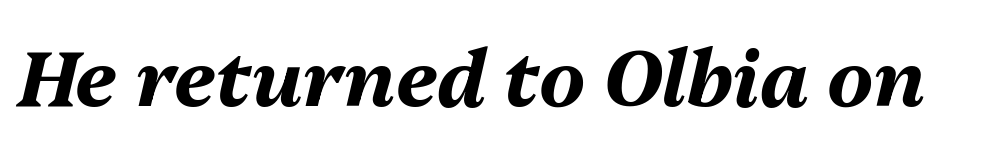
{"italic": "yes", "lean": "right", "slant_degrees": 13, "bold": "yes", "weight": "bold", "width": "normal", "stroke_contrast": "medium", "x_height": "medium", "monospaced": "no", "underline": "no", "letter_spacing": "normal", "letter_spacing_em": 0.0, "glyph_px": 78}
